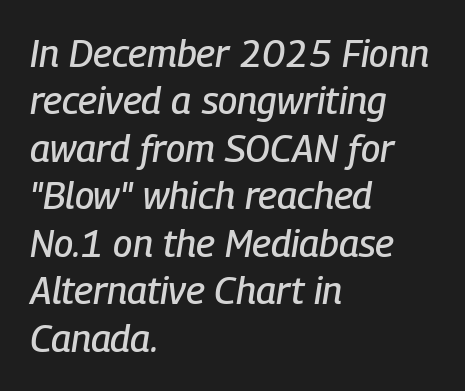
Q: Is the text italic (slanted)? A: Yes, it leans right by about 9 degrees.
Q: Is the text underlined? A: No.
Q: How is the paragraph aligned? A: Left-aligned.
Q: Is the spacing between letters normal or unusually wide? A: Normal.
Q: Is the spacing between lines tight, normal or loose? A: Normal.
Q: Width (condensed, normal, or wide)? A: Condensed.
Q: Stroke contrast? A: Low.
Q: x-height? A: Medium.
Q: Monospaced? A: No.
